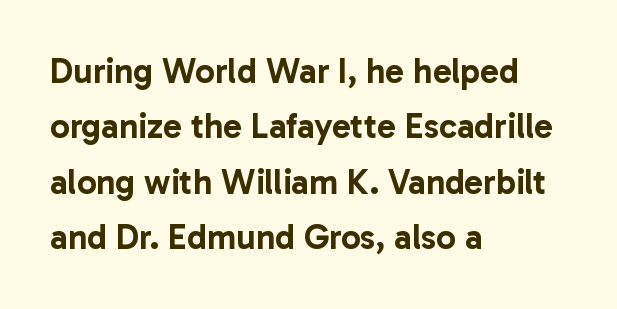
Posture: straight, roman, zero tilt. Stroke terminals: plain, sans-serif. Leading: standard. The rendering uses natural spacing where letterforms have individual widths. Is the letter spacing exaggerated? No — it looks like the ordinary default. The rag falls on the right side of this text block.
